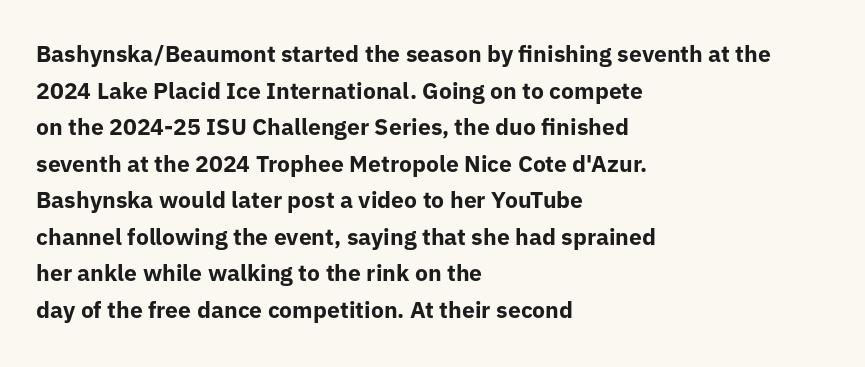
The image shows 23 px bold type, upright; set left-aligned, normal line spacing (1.59x), normal letter spacing, not underlined.
